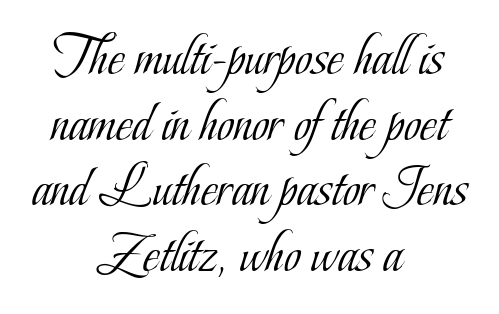
This sample uses plain, unmodified letter spacing. The characters are drawn with everyday or finer stroke widths. The strip under each line holds only bare page. Check where the strokes stop: tiny serifs finish them off. This sample is center-justified, so both line endings float freely.
